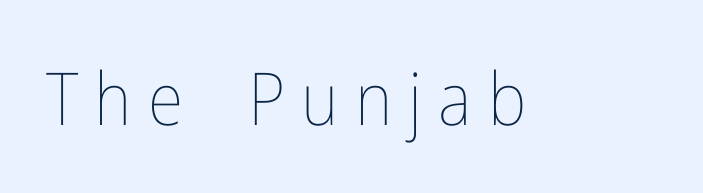
{"italic": "no", "bold": "no", "weight": "thin", "width": "condensed", "stroke_contrast": "low", "x_height": "medium", "monospaced": "no", "underline": "no", "letter_spacing": "wide", "letter_spacing_em": 0.22, "glyph_px": 73}
